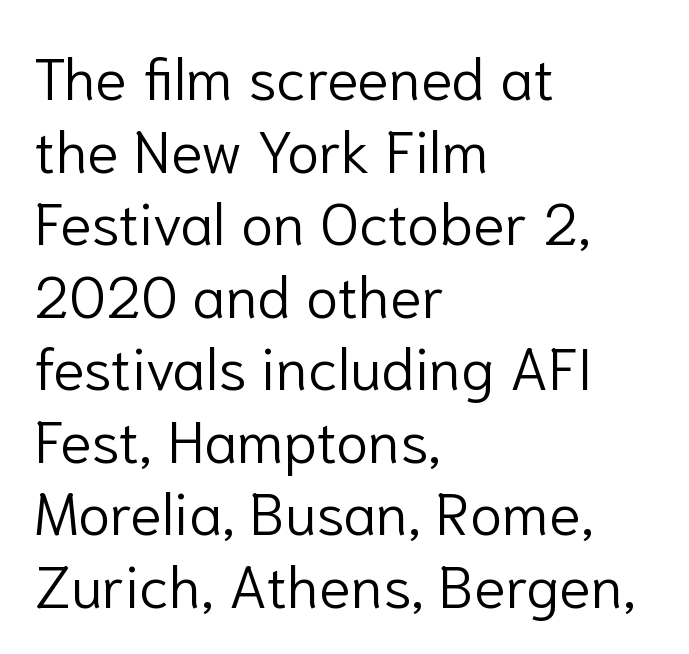
Q: Is the text bold? A: No.
Q: Is the text italic (slanted)? A: No, it is upright.
Q: Is the typeface a serif or a sans-serif typeface? A: Sans-serif.
Q: Is the text underlined? A: No.
Q: How is the paragraph aligned? A: Left-aligned.
Q: Is the spacing between letters normal or unusually wide? A: Normal.
Q: Width (condensed, normal, or wide)? A: Normal.
Q: Stroke contrast? A: Low.
Q: x-height? A: Medium.
Q: Monospaced? A: No.
